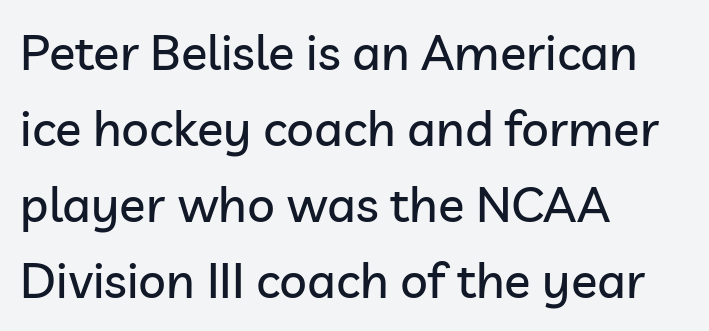
Is this a sans? Yes — the strokes have no serifs. Every character sits straight up, as roman type does. Summary of vertical rhythm: regular, with standard interline spacing. Is this a fixed-width face? No — the glyphs have proportional, varying widths. Quick note: underline off.
